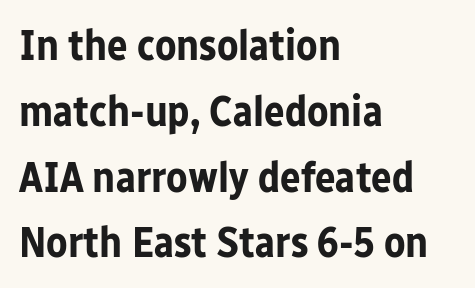
{"serif": "no", "italic": "no", "bold": "yes", "weight": "bold", "width": "normal", "stroke_contrast": "low", "x_height": "medium", "monospaced": "no", "underline": "no", "align": "left", "line_spacing": "normal", "line_spacing_ratio": 1.53, "letter_spacing": "normal", "letter_spacing_em": 0.0, "glyph_px": 43}
